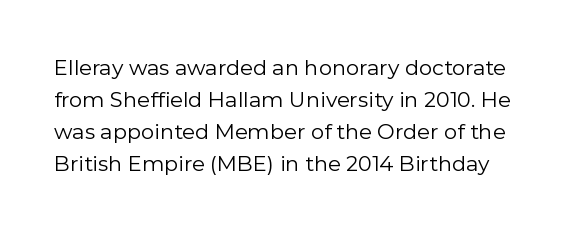
Does the leading feel generous? No, just average. Only glyphs here, with clear space below each row. No extra ink here — the face is not bold. Vertical strokes here are truly vertical. The line texture is even and compact thanks to regular tracking.
